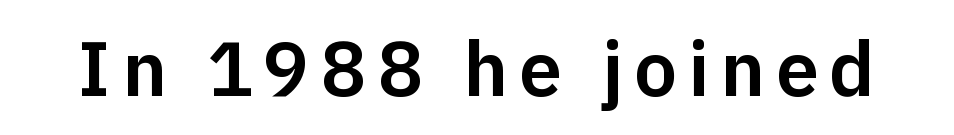
Q: Is the text italic (slanted)? A: No, it is upright.
Q: Is the typeface a serif or a sans-serif typeface? A: Sans-serif.
Q: Is the text underlined? A: No.
Q: Width (condensed, normal, or wide)? A: Normal.
Q: Stroke contrast? A: Low.
Q: x-height? A: Medium.
Q: Monospaced? A: No.
